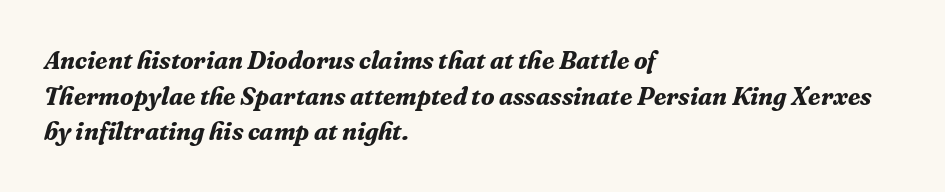
The glyphs look as if they've been sheared to an angle. All the whitespace from short lines collects on the right. A typesetter would call this zero additional tracking. Only glyphs here, with clear space below each row. The lines sit at an ordinary, default distance from one another. Pretty heavy lettering here — definitely bold.
